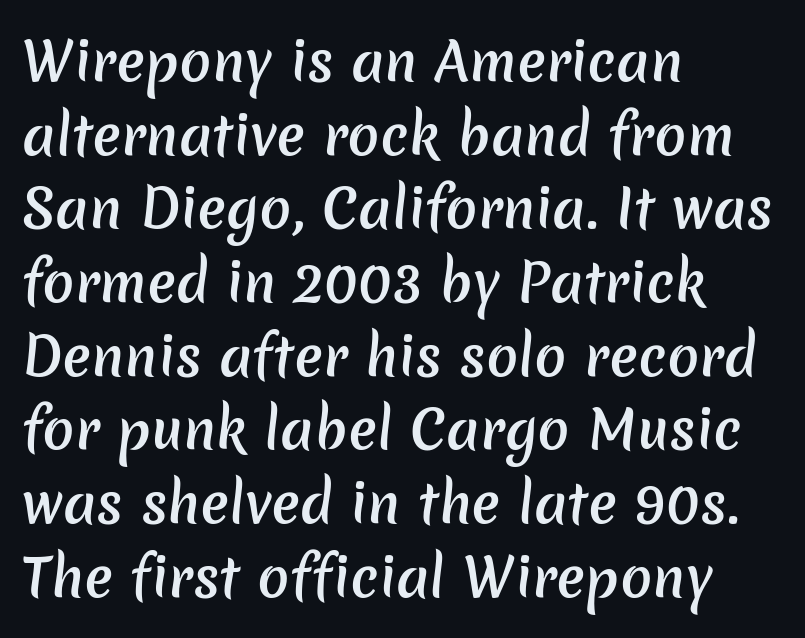
Q: Is the text bold? A: Semi-bold.
Q: Is the typeface a serif or a sans-serif typeface? A: Sans-serif.
Q: Is the text underlined? A: No.
Q: How is the paragraph aligned? A: Left-aligned.
Q: Is the spacing between letters normal or unusually wide? A: Normal.
Q: Is the spacing between lines tight, normal or loose? A: Normal.
Q: Width (condensed, normal, or wide)? A: Normal.
Q: Stroke contrast? A: Low.
Q: x-height? A: Medium.
Q: Monospaced? A: No.
